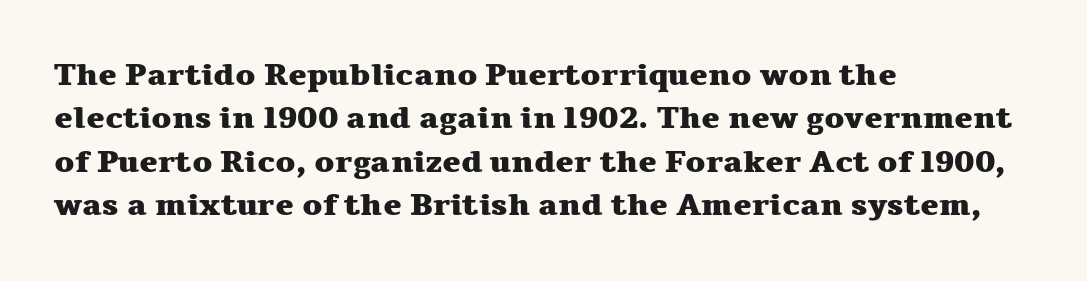
{"serif": "yes", "italic": "no", "bold": "yes", "weight": "heavy", "width": "wide", "stroke_contrast": "medium", "x_height": "medium", "monospaced": "no", "underline": "no", "align": "left", "line_spacing": "normal", "line_spacing_ratio": 1.4, "letter_spacing": "normal", "letter_spacing_em": 0.0, "glyph_px": 31}
